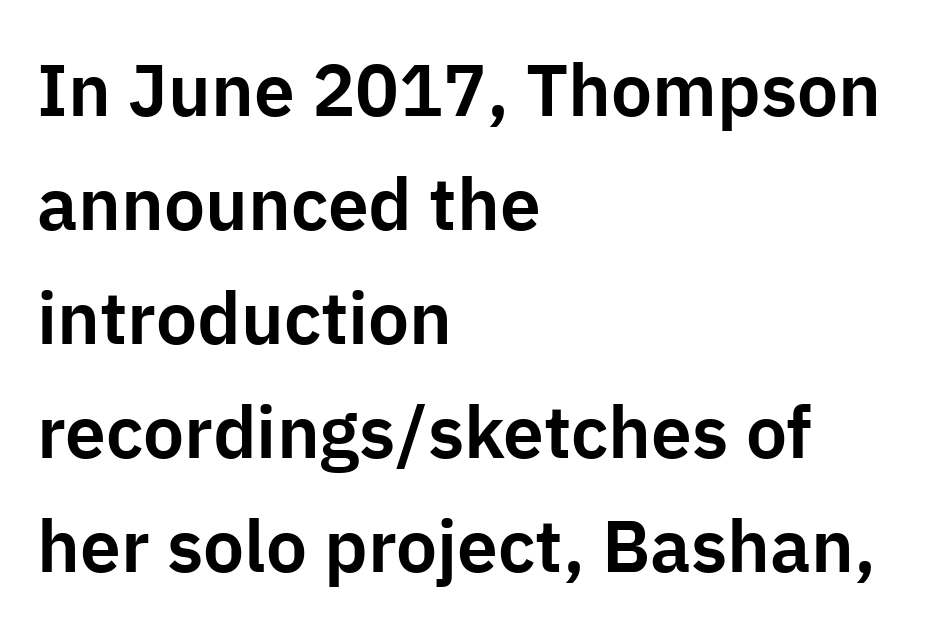
Q: Is the text italic (slanted)? A: No, it is upright.
Q: Is the typeface a serif or a sans-serif typeface? A: Sans-serif.
Q: Is the text underlined? A: No.
Q: How is the paragraph aligned? A: Left-aligned.
Q: Is the spacing between letters normal or unusually wide? A: Normal.
Q: Is the spacing between lines tight, normal or loose? A: Normal.
Q: Width (condensed, normal, or wide)? A: Normal.
Q: Stroke contrast? A: Low.
Q: x-height? A: Medium.
Q: Monospaced? A: No.
